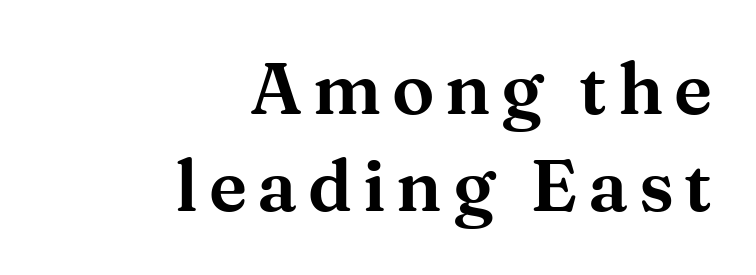
Typographically, this falls in the serif category. Baseline-to-baseline distance is the conventional proportion of letter height. Any mark beneath the type? The region is blank. Casual observation: everything's shoved over to the right. Spacing verdict: proportional, widths tailored to each character. Ascenders rise straight up at ninety degrees.
